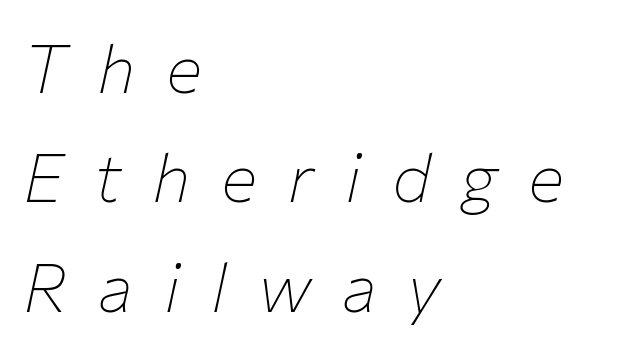
The specimen reads as italic at a glance. The lines in this sample share a left origin and differ only in where they stop. This sample keeps an unexceptional amount of space between lines. Someone cranked the tracking dial way up on this one. Stems here are at most as thick as an everyday book face.
